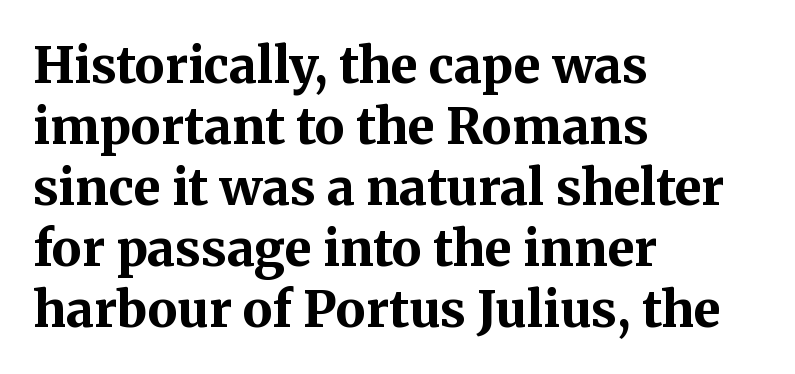
{"serif": "yes", "italic": "no", "bold": "yes", "weight": "bold", "width": "normal", "stroke_contrast": "medium", "x_height": "medium", "monospaced": "no", "underline": "no", "align": "left", "line_spacing_ratio": 1.22, "letter_spacing": "normal", "letter_spacing_em": 0.0, "glyph_px": 50}
